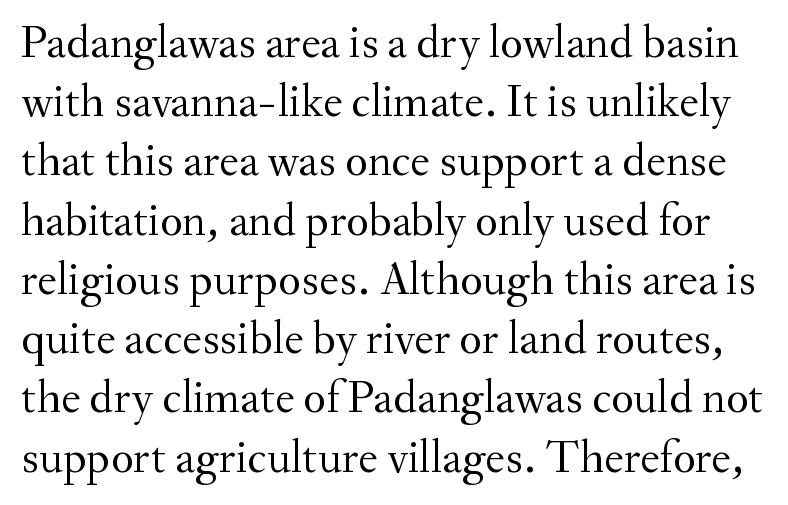
Nope, not italic — everything's standing straight. How are the letters spaced? Ordinarily, with no added tracking. Classification — serif. Is the stroke heavy? The answer is a plain regular-or-lighter. Underlining? Definitely not there.
